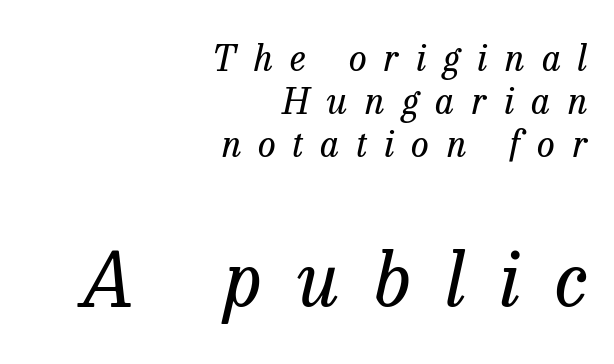
{"serif": "yes", "italic": "yes", "lean": "right", "slant_degrees": 13, "bold": "no", "weight": "regular", "width": "normal", "stroke_contrast": "low", "x_height": "medium", "monospaced": "no", "underline": "no", "align": "right", "line_spacing_ratio": 1.2, "letter_spacing": "wide", "letter_spacing_em": 0.48, "larger_block": "second", "size_ratio": 2.03, "glyph_px": 73}
